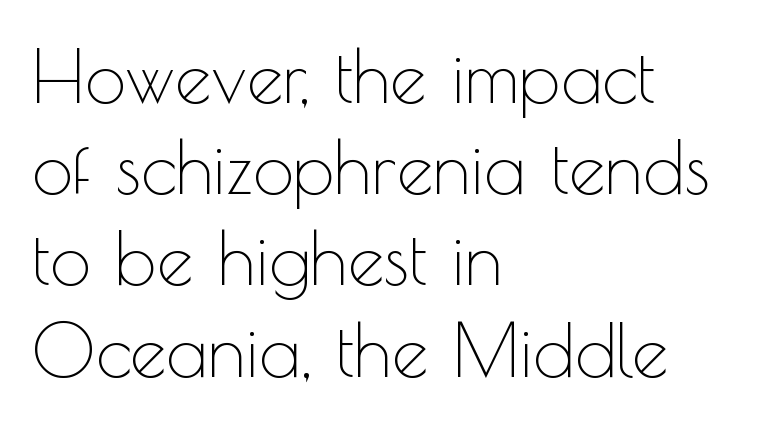
This block has exactly the height ordinary leading produces. Designer's note — italics off, roman on. The font sits on the lighter half of the weight spectrum, regular included. You could not count columns in this text — the font is proportionally spaced. Note: no serifs on the glyphs.
